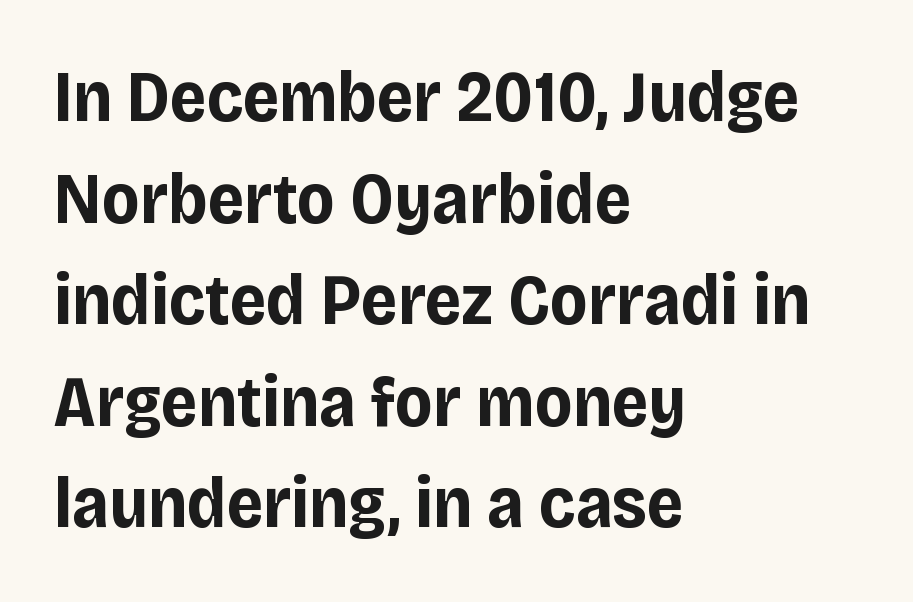
The image shows 72 px bold sans-serif type, upright; set left-aligned, normal line spacing (1.41x), normal letter spacing, not underlined; low stroke contrast and a large x-height.
